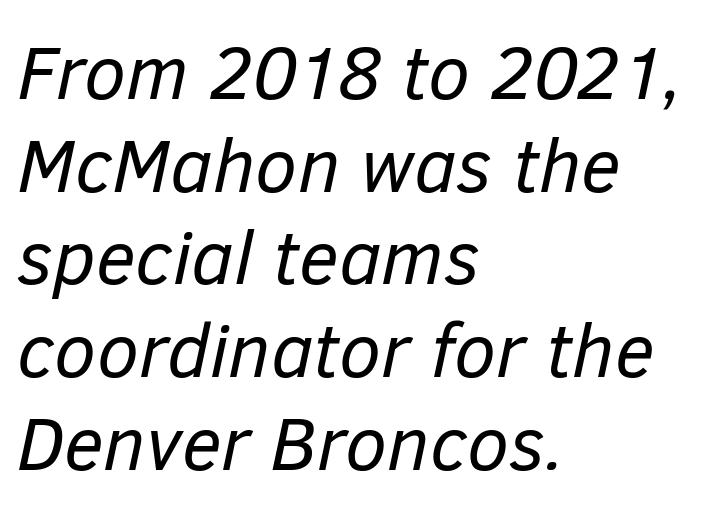
Q: Is the text bold? A: No.
Q: Is the text italic (slanted)? A: Yes, it leans right by about 12 degrees.
Q: Is the text underlined? A: No.
Q: How is the paragraph aligned? A: Left-aligned.
Q: Is the spacing between letters normal or unusually wide? A: Normal.
Q: Width (condensed, normal, or wide)? A: Normal.
Q: Stroke contrast? A: Low.
Q: x-height? A: Medium.
Q: Monospaced? A: No.
